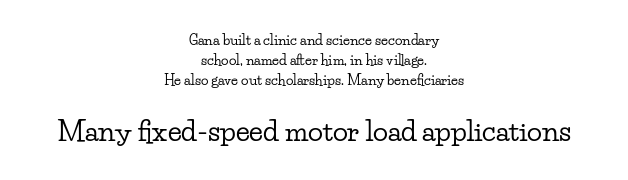
{"serif": "yes", "italic": "no", "width": "wide", "stroke_contrast": "low", "x_height": "small", "monospaced": "no", "underline": "no", "align": "center", "line_spacing": "normal", "line_spacing_ratio": 1.42, "letter_spacing": "normal", "letter_spacing_em": 0.0, "larger_block": "second", "size_ratio": 2.0, "glyph_px": 28}
